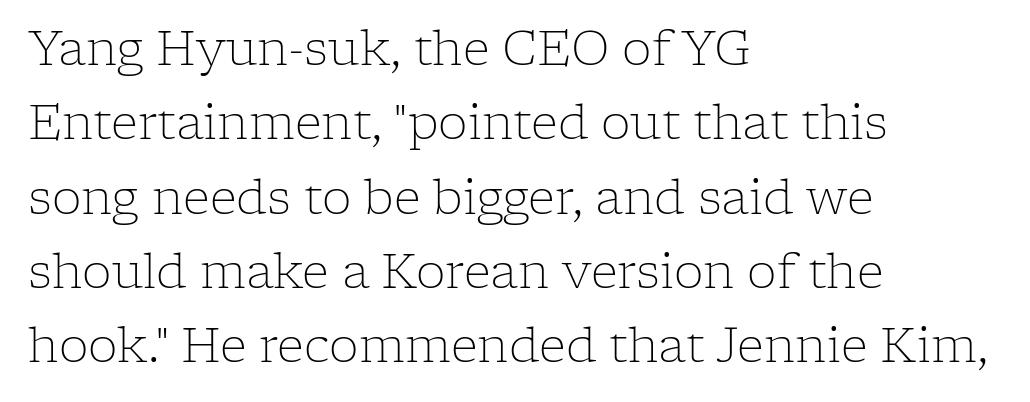
The image shows 47 px light serif type, upright; set left-aligned, normal line spacing (1.58x), normal letter spacing, not underlined; low stroke contrast and a medium x-height.
